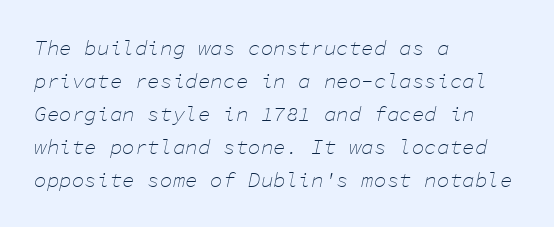
The image shows 21 px text type, italic (leaning right); set left-aligned, normal line spacing (1.57x), normal letter spacing, not underlined.
